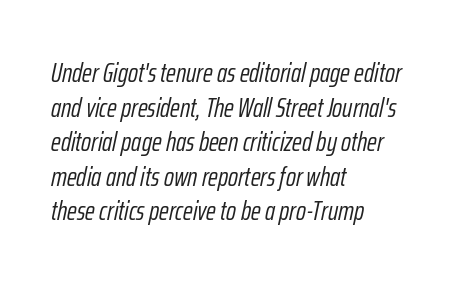
The image shows 27 px text type, italic (leaning right); set left-aligned, normal line spacing (1.28x), normal letter spacing, not underlined.
